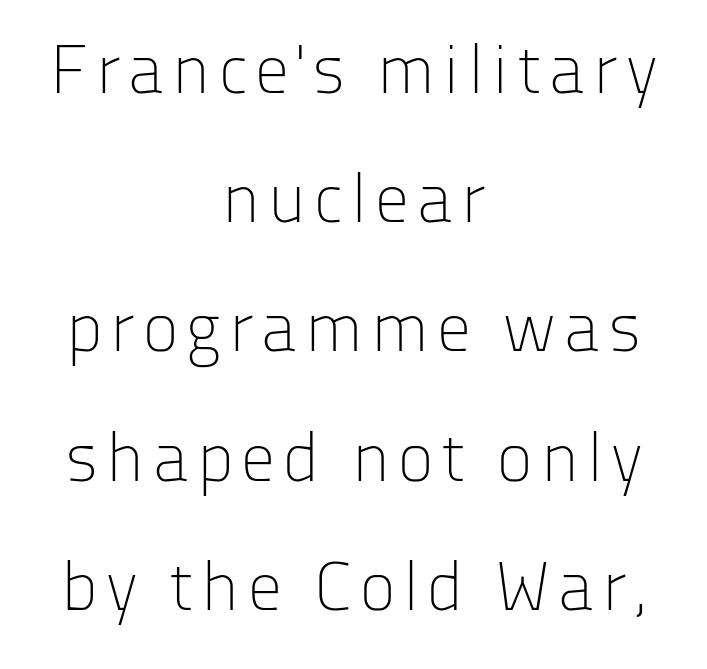
The image shows 68 px light sans-serif type, upright; set centered, loose line spacing (1.9x), not underlined; low stroke contrast and a medium x-height.
